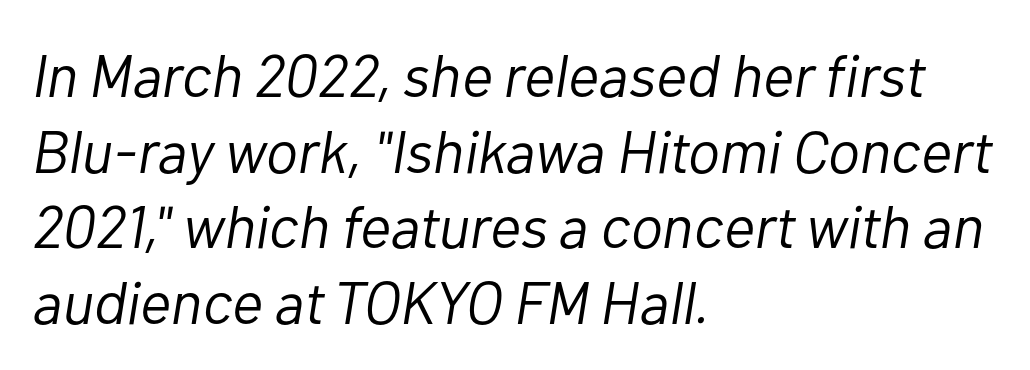
The face looks like a standard text weight, possibly lighter. Observe the lean: these are italic letterforms. This sample has the flowing, uneven cadence of proportional lettering. Glyph-to-glyph distance matches everyday printed text. The glyphs are unaccompanied by any horizontal stroke below them. The rag falls on the right side of this text block.
